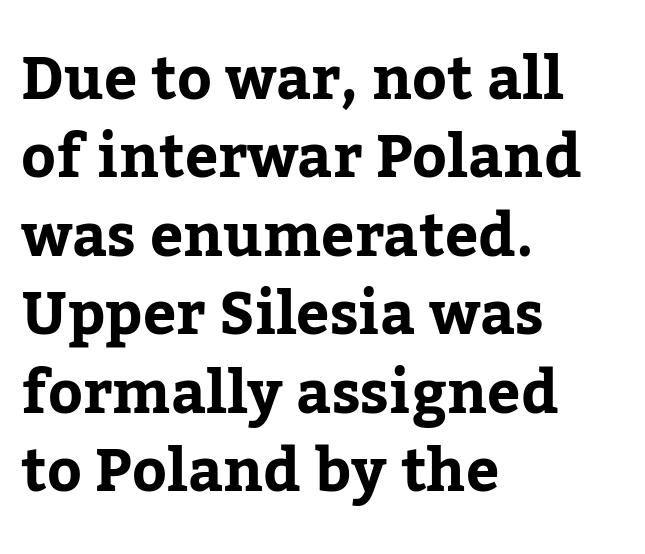
Q: Is the text bold? A: Yes.
Q: Is the text italic (slanted)? A: No, it is upright.
Q: Is the typeface a serif or a sans-serif typeface? A: Serif.
Q: Is the text underlined? A: No.
Q: How is the paragraph aligned? A: Left-aligned.
Q: Is the spacing between letters normal or unusually wide? A: Normal.
Q: Is the spacing between lines tight, normal or loose? A: Normal.
Q: Width (condensed, normal, or wide)? A: Normal.
Q: Stroke contrast? A: Low.
Q: x-height? A: Medium.
Q: Monospaced? A: No.
